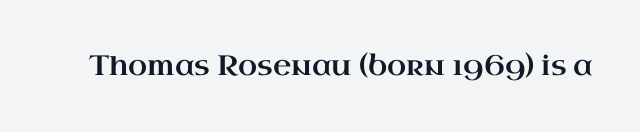
The image shows 28 px wide serif type, upright; set normal letter spacing, not underlined; high stroke contrast and a small x-height.
